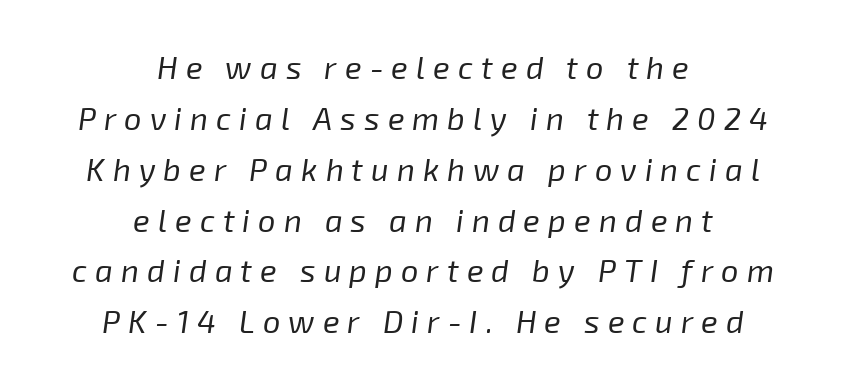
A centered setting, common on invitations and titles, is used for this passage. You could not count columns in this text — the font is proportionally spaced. This is oblique type, the kind used for emphasis or titles. How are the letters spaced? Widely, with obvious added tracking. Reading down the column, the eye jumps a familiar distance to each next line.
